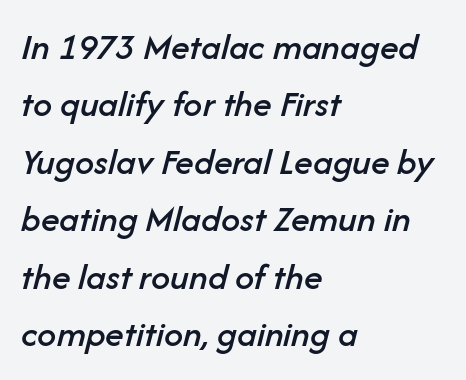
Each letter keeps its own natural width here, so spacing adapts to shape. A student would call this left alignment; a typographer would say flush left, rag right. The passage shown is not underscored anywhere. These lines were composed using italics. Nothing unusual about the tracking: characters are spaced as the font intends. Summary of vertical rhythm: regular, with standard interline spacing.
